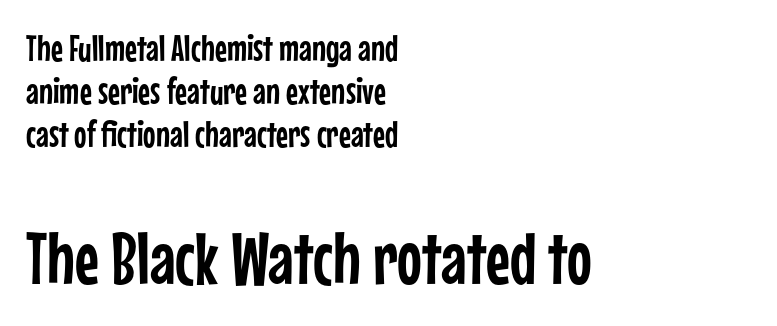
The image shows 74 px condensed sans-serif type, upright; set left-aligned, line spacing 1.16x, normal letter spacing, not underlined; the second (bottom) block is 2.0x larger; low stroke contrast and a medium x-height.
